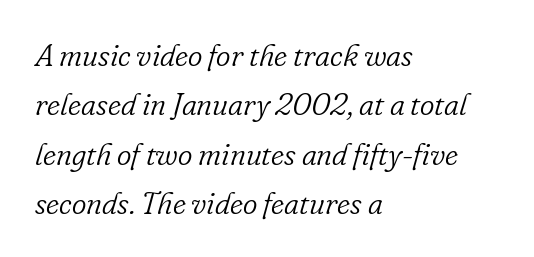
The image shows 31 px light serif type, italic (leaning right); set left-aligned, normal line spacing (1.59x), normal letter spacing, not underlined; low stroke contrast and a small x-height.
